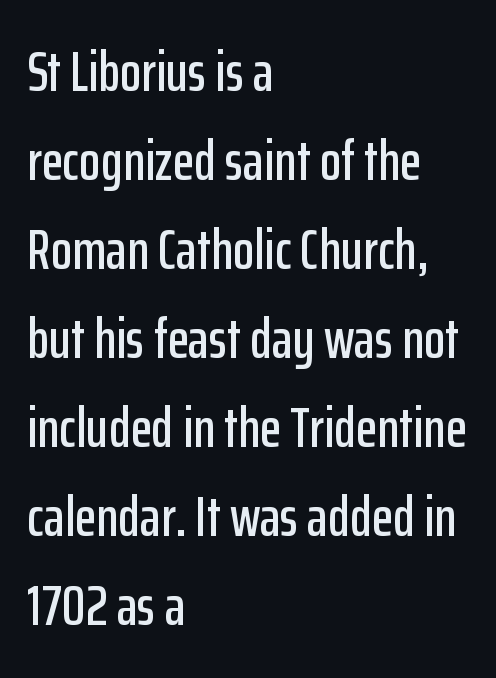
{"serif": "no", "italic": "no", "width": "condensed", "stroke_contrast": "low", "x_height": "medium", "monospaced": "no", "underline": "no", "align": "left", "line_spacing": "normal", "line_spacing_ratio": 1.59, "letter_spacing": "normal", "letter_spacing_em": 0.0, "glyph_px": 56}
